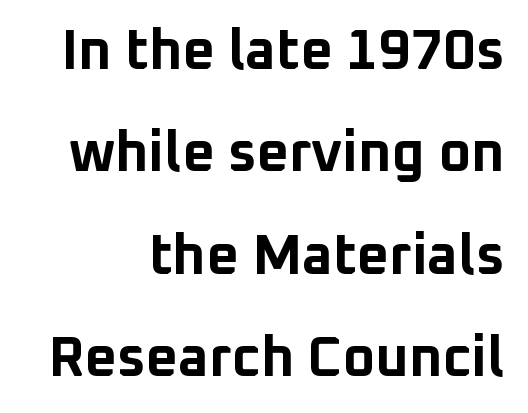
{"serif": "no", "italic": "no", "bold": "yes", "weight": "bold", "width": "normal", "stroke_contrast": "low", "x_height": "medium", "monospaced": "no", "underline": "no", "align": "right", "line_spacing_ratio": 1.83, "letter_spacing": "normal", "letter_spacing_em": 0.0, "glyph_px": 56}
